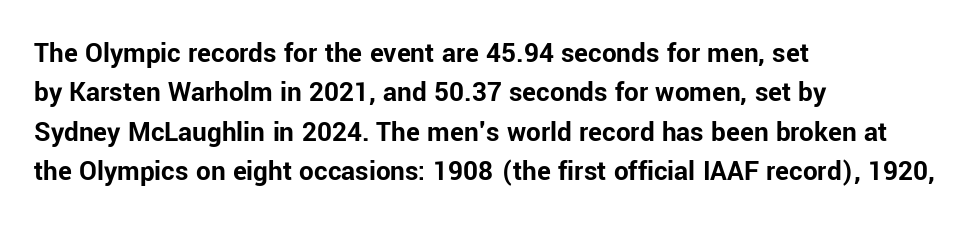
Q: Is the text bold? A: Yes.
Q: Is the text italic (slanted)? A: No, it is upright.
Q: Is the typeface a serif or a sans-serif typeface? A: Sans-serif.
Q: Is the text underlined? A: No.
Q: How is the paragraph aligned? A: Left-aligned.
Q: Is the spacing between letters normal or unusually wide? A: Normal.
Q: Is the spacing between lines tight, normal or loose? A: Normal.
Q: Width (condensed, normal, or wide)? A: Normal.
Q: Stroke contrast? A: Low.
Q: x-height? A: Medium.
Q: Monospaced? A: No.
